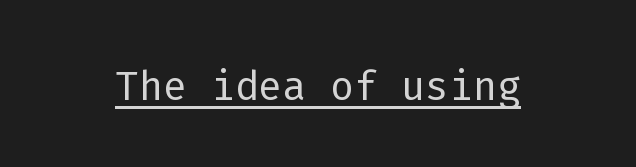
The image shows 56 px light sans-serif type, upright, monospaced; set normal letter spacing, underlined; low stroke contrast and a medium x-height.
